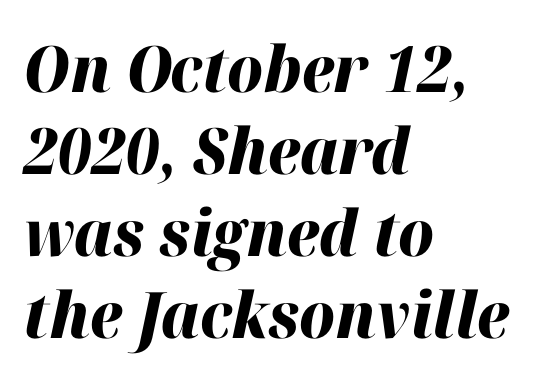
Heavy-handed strokes throughout: this text is bold. The lettering tilts uniformly, giving the passage an italic look. These lines are rendered in a variable-pitch font. Lines of text with bare space underneath. These lines sit exactly where default settings would place them.
